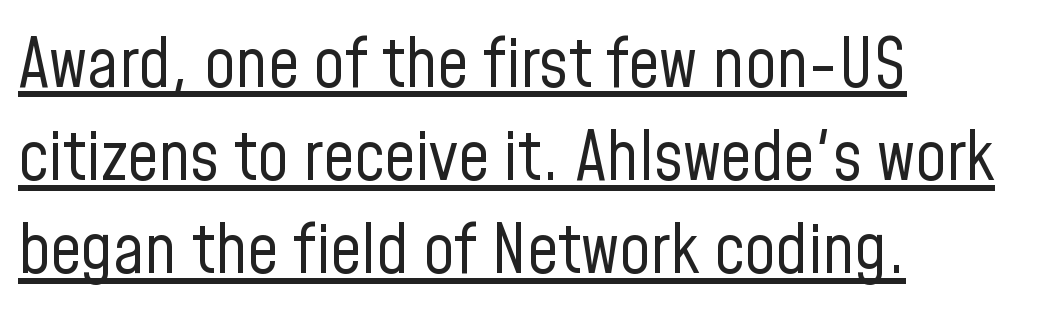
The image shows 69 px regular-weight, condensed sans-serif type, upright; set left-aligned, normal line spacing (1.35x), normal letter spacing, underlined; low stroke contrast and a medium x-height.
